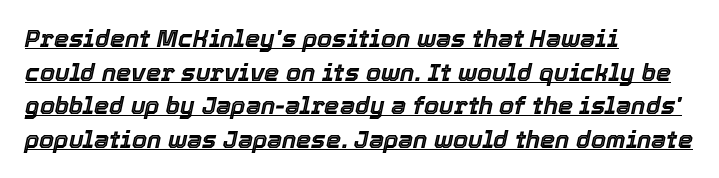
Q: Is the text italic (slanted)? A: Yes, it leans right by about 12 degrees.
Q: Is the text underlined? A: Yes.
Q: How is the paragraph aligned? A: Left-aligned.
Q: Is the spacing between letters normal or unusually wide? A: Normal.
Q: Is the spacing between lines tight, normal or loose? A: Normal.
